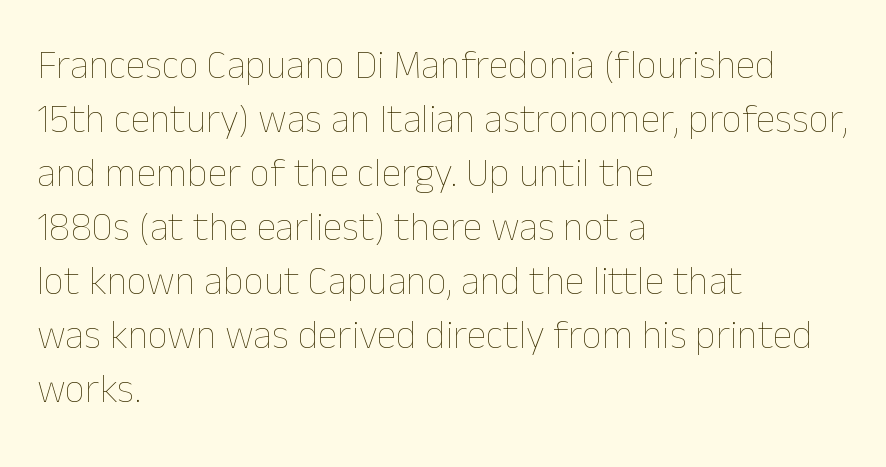
Q: Is the text bold? A: No.
Q: Is the text italic (slanted)? A: No, it is upright.
Q: Is the text underlined? A: No.
Q: How is the paragraph aligned? A: Left-aligned.
Q: Is the spacing between letters normal or unusually wide? A: Normal.
Q: Is the spacing between lines tight, normal or loose? A: Normal.
Q: Width (condensed, normal, or wide)? A: Normal.
Q: Stroke contrast? A: Low.
Q: x-height? A: Medium.
Q: Monospaced? A: No.
